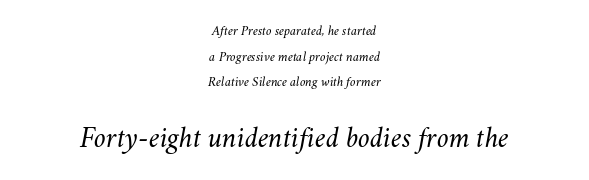
The image shows 30 px light type, italic (leaning right); set centered, line spacing 1.83x, normal letter spacing, not underlined; the second (bottom) block is 2.14x larger; medium stroke contrast and a small x-height.
